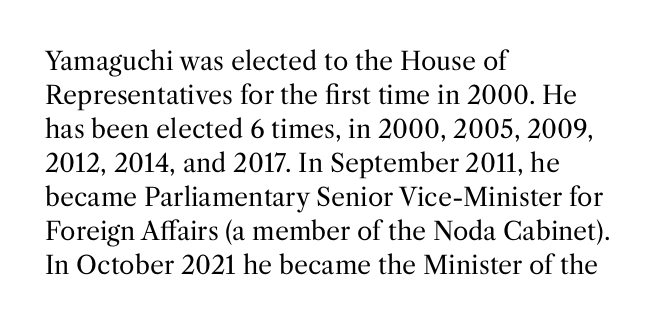
Q: Is the text bold? A: No.
Q: Is the text italic (slanted)? A: No, it is upright.
Q: Is the text underlined? A: No.
Q: How is the paragraph aligned? A: Left-aligned.
Q: Is the spacing between letters normal or unusually wide? A: Normal.
Q: Is the spacing between lines tight, normal or loose? A: Normal.
